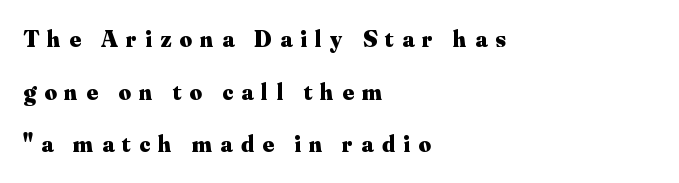
The passage shown has open, widely tracked lettering throughout. Each line starts at the same left margin while the right side varies. Nobody drew a line under any word here. The sample has been set heavy, in full bold.
